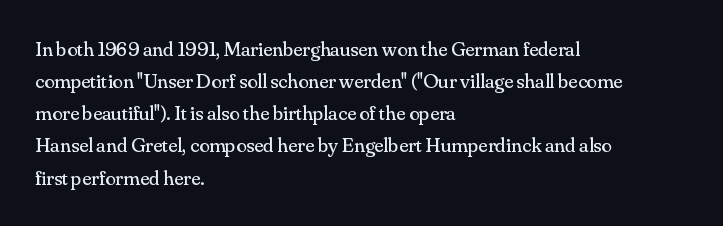
Is the block centered? No — it sits flush against the left margin. Honestly, the row spacing looks completely unremarkable. Check under the words: just untouched page. Ascenders rise straight up at ninety degrees. Nobody touched the tracking dial on this one.
